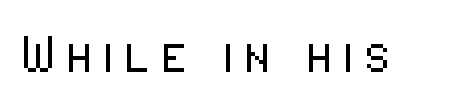
{"serif": "no", "italic": "no", "bold": "no", "weight": "light", "width": "condensed", "stroke_contrast": "low", "x_height": "medium", "monospaced": "no", "underline": "no", "glyph_px": 64}
